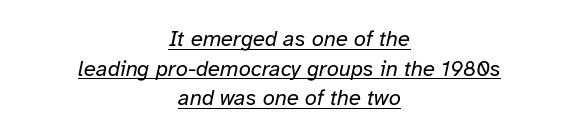
There is no visible air inserted between adjacent glyphs. Beneath each row of characters lies a ruled line. The specimen reads as italic at a glance. Horizontally, the lines are justified to the midpoint only. Stroke mass is kept to a normal reading level or below.
